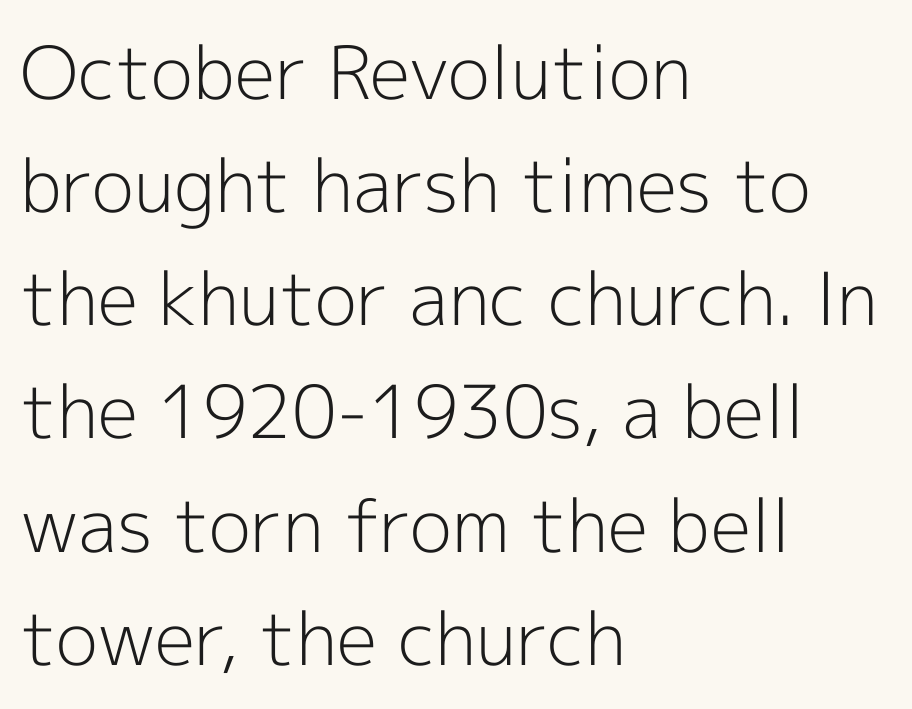
The image shows 73 px light sans-serif type, upright; set left-aligned, normal line spacing (1.55x), normal letter spacing, not underlined; a medium x-height.
